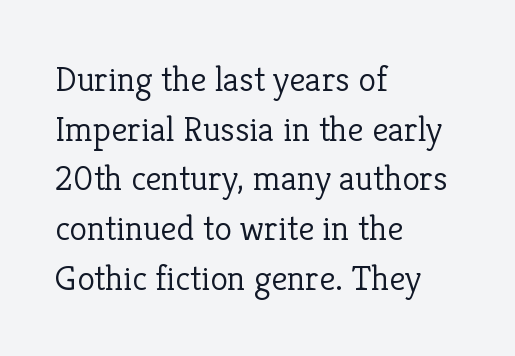
The image shows 36 px light serif type, upright; set left-aligned, normal line spacing (1.38x), normal letter spacing, not underlined; low stroke contrast and a medium x-height.
